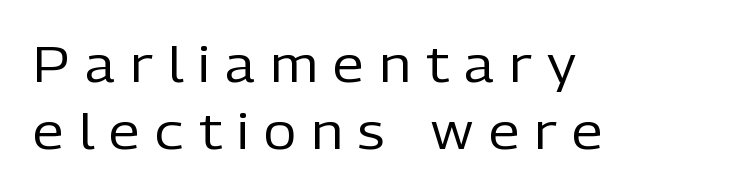
All the whitespace from short lines collects on the right. A quiet, ordinary-to-light weight characterises the typeface. The designer went with a sans here, leaving each stem footless. The glyphs are unaccompanied by any horizontal stroke below them.
